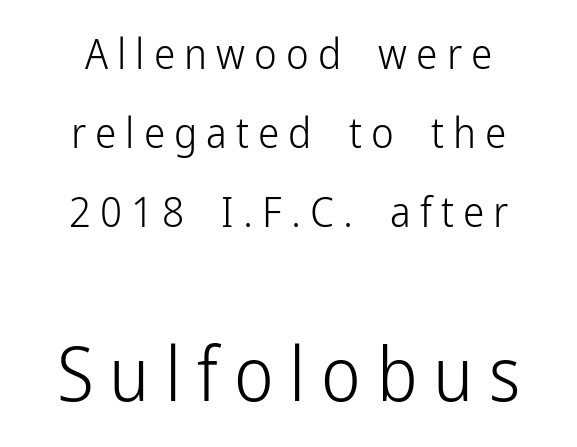
Q: Is the text bold? A: No.
Q: Is the text italic (slanted)? A: No, it is upright.
Q: Is the typeface a serif or a sans-serif typeface? A: Sans-serif.
Q: Is the text underlined? A: No.
Q: How is the paragraph aligned? A: Centered.
Q: Is the spacing between letters normal or unusually wide? A: Unusually wide.
Q: Which block of text is set in a larger size, the first (top) or the second (bottom)? A: The second (bottom) one.
Q: Width (condensed, normal, or wide)? A: Condensed.
Q: Stroke contrast? A: Low.
Q: x-height? A: Medium.
Q: Monospaced? A: No.
